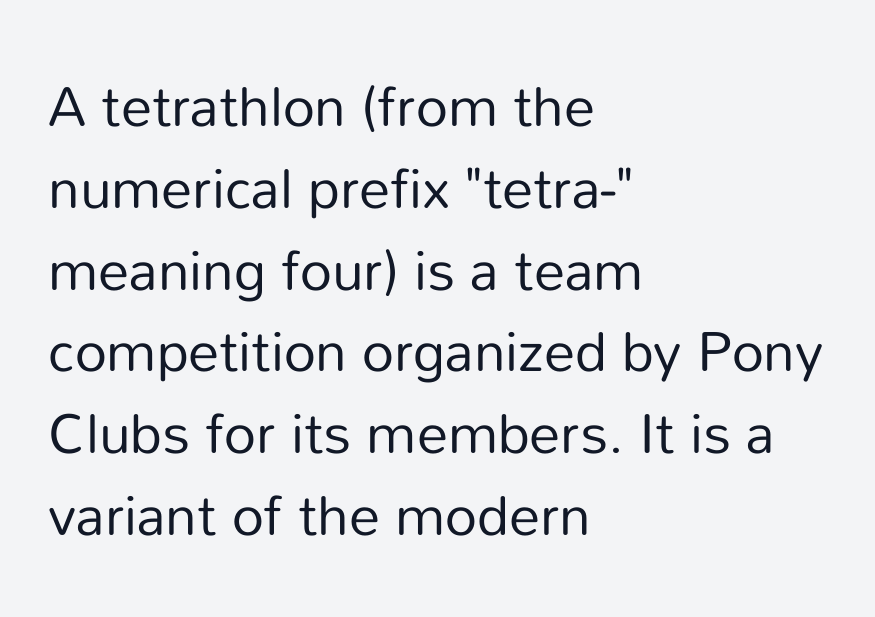
This rendering employs a face without finishing strokes, i.e., a sans-serif. A typesetter would call this proportional, since set widths differ per character. Rendered with straight, roman letterforms. Between one letter and the next there's only the usual sliver of space.
